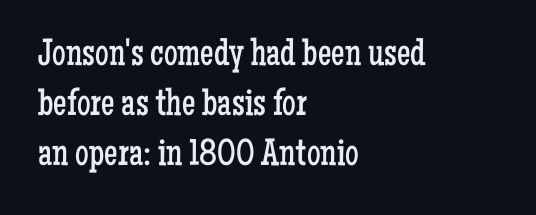
Q: Is the text bold? A: No.
Q: Is the text italic (slanted)? A: No, it is upright.
Q: Is the typeface a serif or a sans-serif typeface? A: Serif.
Q: Is the text underlined? A: No.
Q: How is the paragraph aligned? A: Left-aligned.
Q: Is the spacing between letters normal or unusually wide? A: Normal.
Q: Is the spacing between lines tight, normal or loose? A: Normal.
Q: Width (condensed, normal, or wide)? A: Condensed.
Q: Stroke contrast? A: Low.
Q: x-height? A: Medium.
Q: Monospaced? A: No.
